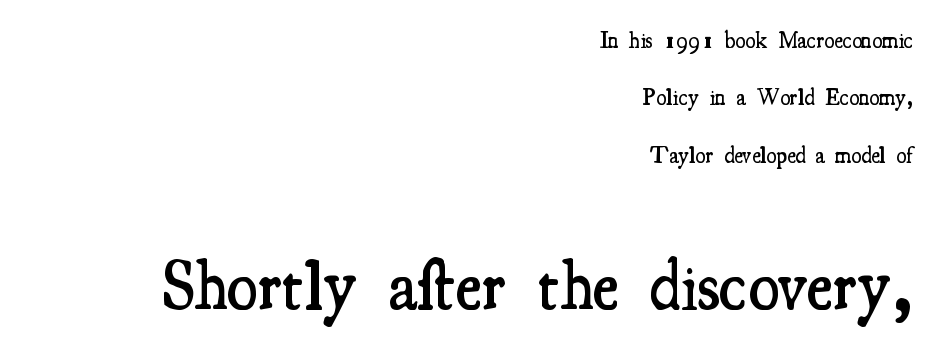
{"serif": "yes", "italic": "no", "bold": "semi", "weight": "semibold", "width": "condensed", "stroke_contrast": "medium", "x_height": "small", "monospaced": "no", "underline": "no", "align": "right", "line_spacing": "loose", "line_spacing_ratio": 2.49, "letter_spacing": "normal", "letter_spacing_em": 0.0, "larger_block": "second", "size_ratio": 3.04, "glyph_px": 70}
